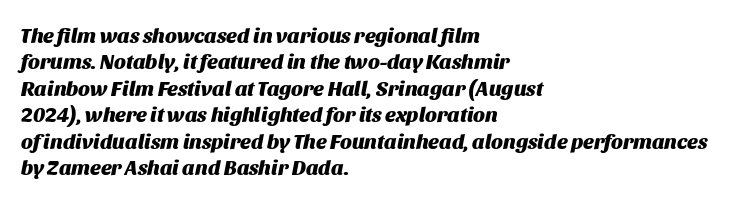
Q: Is the text bold? A: Yes.
Q: Is the text italic (slanted)? A: Yes, it leans right by about 11 degrees.
Q: Is the text underlined? A: No.
Q: How is the paragraph aligned? A: Left-aligned.
Q: Is the spacing between letters normal or unusually wide? A: Normal.
Q: Is the spacing between lines tight, normal or loose? A: Normal.
